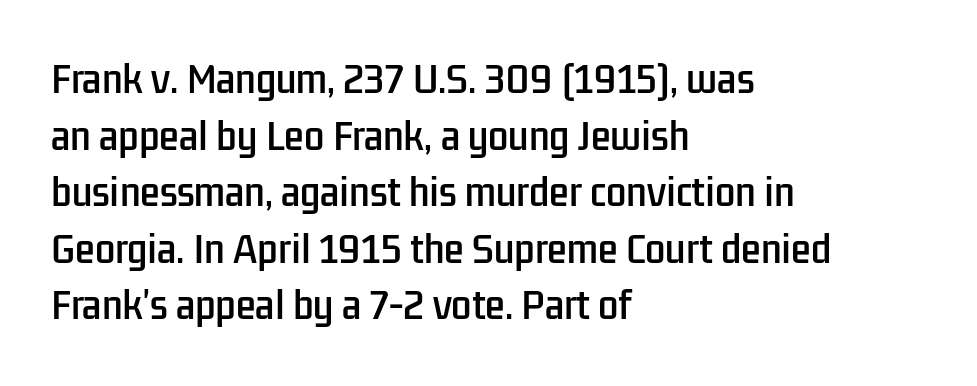
A typesetter would label this face a sans. The letters sit at their default tracking, neither squeezed nor spread. Character widths vary here, with narrow letters taking less room than wide ones. The space beneath each line is pristine and unruled. This rendering uses left alignment, leaving the right contour irregular. Normally led — the rows are evenly, conventionally spaced.
